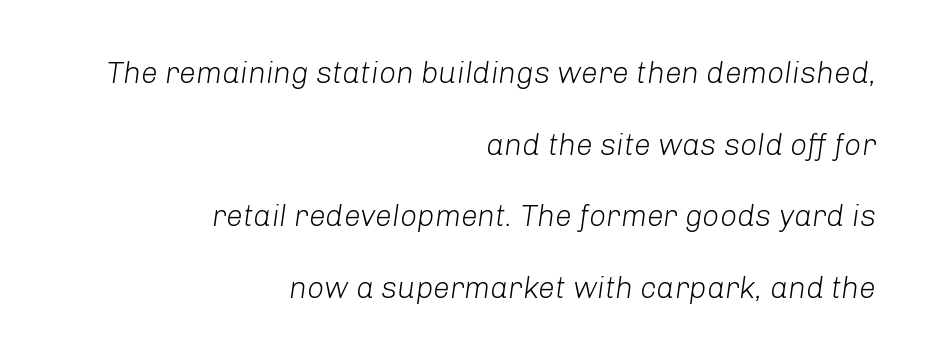
The image shows 30 px light type, italic (leaning right); set right-aligned, loose line spacing (2.39x), normal letter spacing, not underlined; low stroke contrast and a medium x-height.
